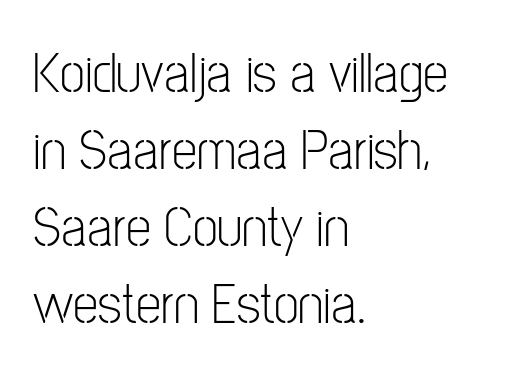
Q: Is the text bold? A: No.
Q: Is the text italic (slanted)? A: No, it is upright.
Q: Is the typeface a serif or a sans-serif typeface? A: Sans-serif.
Q: Is the text underlined? A: No.
Q: How is the paragraph aligned? A: Left-aligned.
Q: Is the spacing between letters normal or unusually wide? A: Normal.
Q: Is the spacing between lines tight, normal or loose? A: Normal.
Q: Width (condensed, normal, or wide)? A: Condensed.
Q: Stroke contrast? A: Low.
Q: x-height? A: Medium.
Q: Monospaced? A: No.
